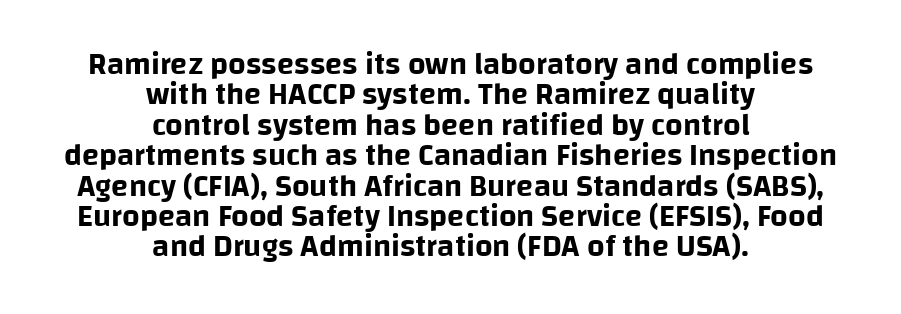
The image shows 31 px sans-serif type, upright; set centered, tight line spacing (0.98x), normal letter spacing, not underlined; low stroke contrast and a large x-height.
